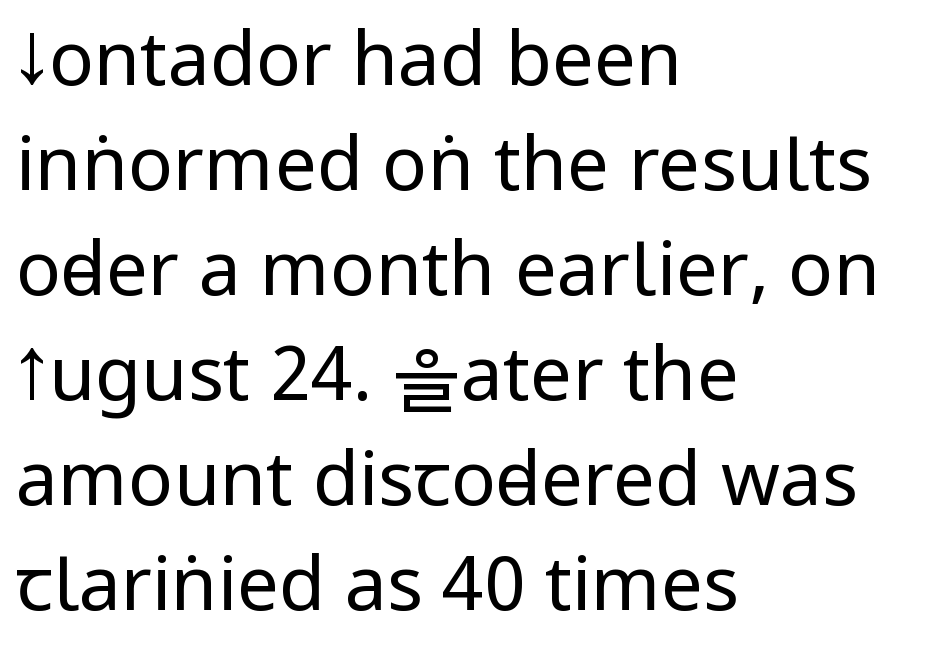
{"serif": "no", "italic": "no", "bold": "no", "weight": "regular", "width": "condensed", "stroke_contrast": "low", "underline": "no", "align": "left", "line_spacing": "normal", "line_spacing_ratio": 1.4, "letter_spacing": "normal", "letter_spacing_em": 0.0, "glyph_px": 75}
